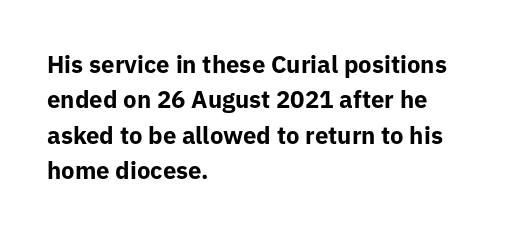
{"italic": "no", "bold": "yes", "underline": "no", "align": "left", "line_spacing": "normal", "line_spacing_ratio": 1.47, "letter_spacing": "normal", "letter_spacing_em": 0.0, "glyph_px": 24}
